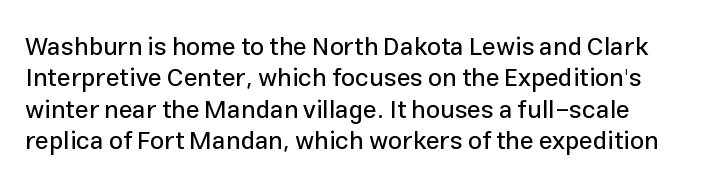
A normal amount of white space separates one row of letters from the next. The glyphs are unaccompanied by any horizontal stroke below them. The letterforms sit shoulder to shoulder at normal distance. In terms of posture, this sample is upright.
